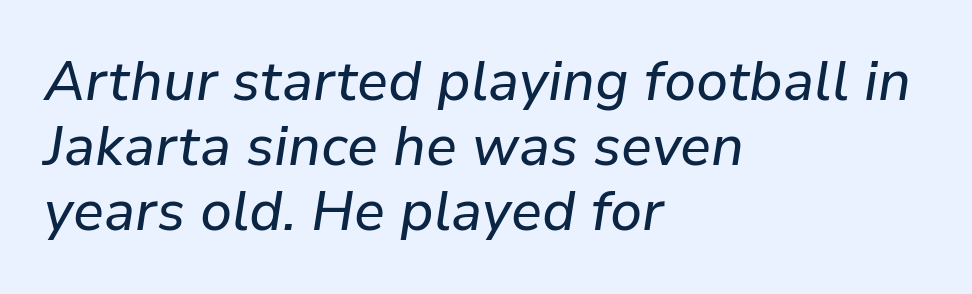
These lines are rendered in a variable-pitch font. Typeset ragged right — the left edge is the straight one. Descenders are the only things crossing below the line. There's an unmistakable incline to the writing here. Nobody touched the tracking dial on this one.
